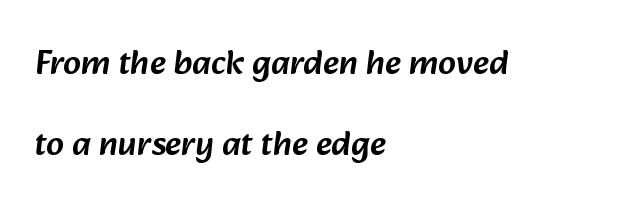
Spacing verdict: proportional, widths tailored to each character. Nothing sits at the stroke ends, so this counts as sans-serif. The setting favours the left margin, as ordinary paragraphs usually do. Only glyphs here, with clear space below each row. The designer dialed line spacing up above the default. How are the letters spaced? Ordinarily, with no added tracking.
